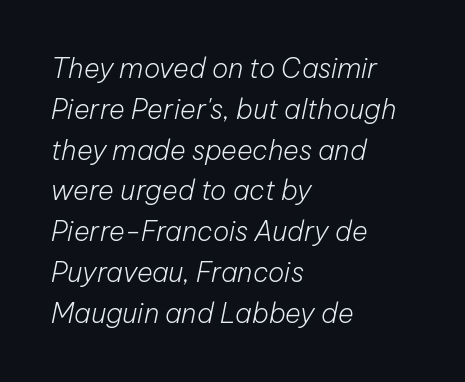
Q: Is the text bold? A: No.
Q: Is the text italic (slanted)? A: Yes, it leans right by about 12 degrees.
Q: Is the text underlined? A: No.
Q: How is the paragraph aligned? A: Left-aligned.
Q: Is the spacing between letters normal or unusually wide? A: Normal.
Q: Is the spacing between lines tight, normal or loose? A: Normal.
